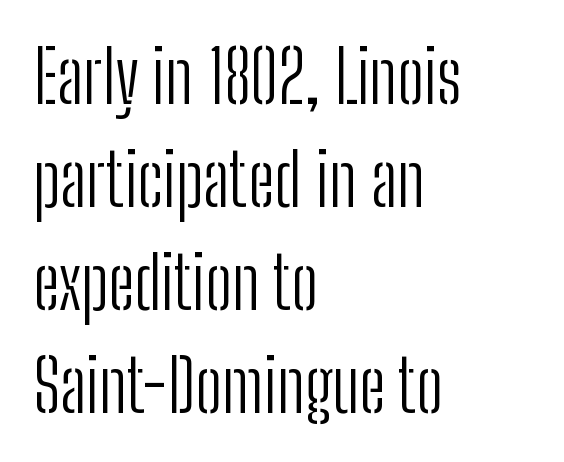
Q: Is the text bold? A: No.
Q: Is the text italic (slanted)? A: No, it is upright.
Q: Is the typeface a serif or a sans-serif typeface? A: Sans-serif.
Q: Is the text underlined? A: No.
Q: How is the paragraph aligned? A: Left-aligned.
Q: Is the spacing between letters normal or unusually wide? A: Normal.
Q: Is the spacing between lines tight, normal or loose? A: Normal.
Q: Width (condensed, normal, or wide)? A: Condensed.
Q: Stroke contrast? A: Low.
Q: x-height? A: Medium.
Q: Monospaced? A: No.
